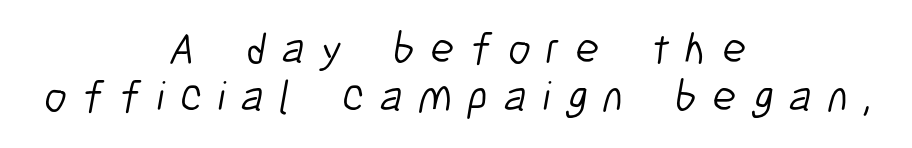
The foot of each line stays bare and open. Spacing verdict: proportional, widths tailored to each character. This sample is center-justified, so both line endings float freely. The letters look calm and open, with moderate or lighter stems.
